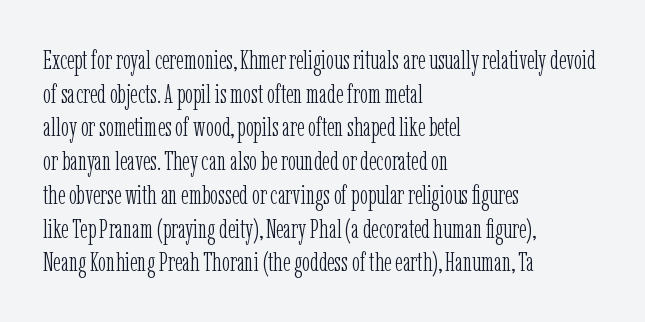
Q: Is the text bold? A: No.
Q: Is the text italic (slanted)? A: No, it is upright.
Q: Is the text underlined? A: No.
Q: How is the paragraph aligned? A: Left-aligned.
Q: Is the spacing between letters normal or unusually wide? A: Normal.
Q: Is the spacing between lines tight, normal or loose? A: Normal.
